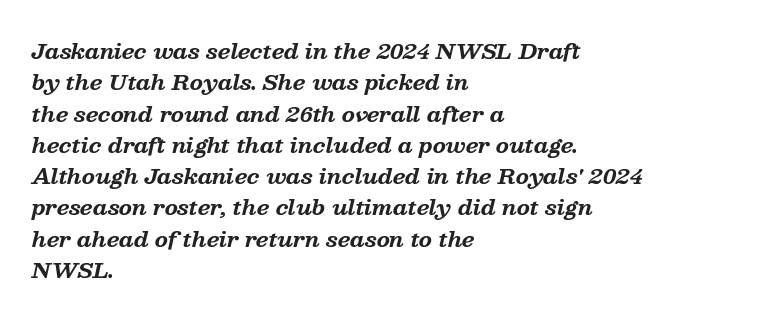
The image shows 21 px bold type, italic (leaning right); set left-aligned, normal line spacing (1.49x), normal letter spacing, not underlined.
